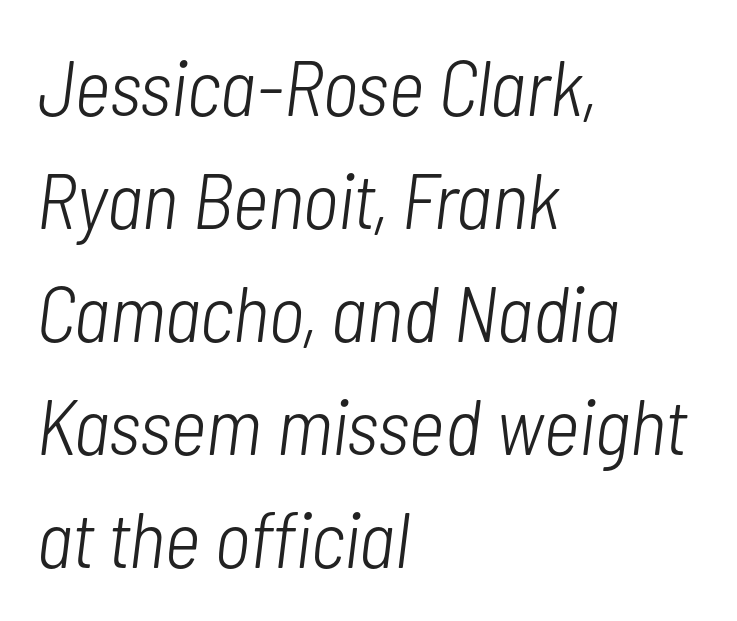
The typeface has the unassuming heft of standard copy or less. Words appear dense and cohesive because spacing is normal. Looks like regular typesetting: each glyph gets only the width it needs. If you drew a ruler down the left edge, every line would touch it.
